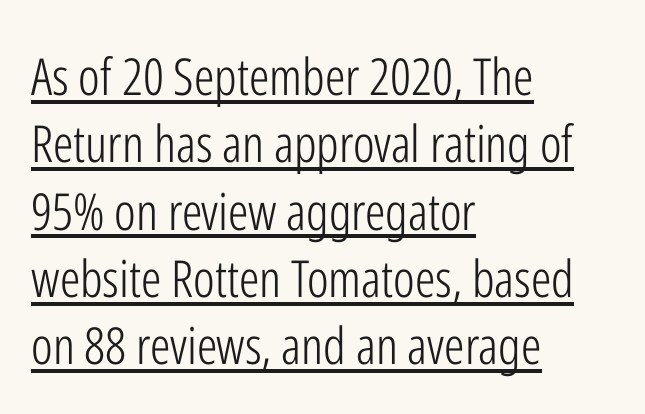
The image shows 51 px light, condensed sans-serif type, upright; set left-aligned, normal line spacing (1.32x), normal letter spacing, underlined; low stroke contrast and a medium x-height.
